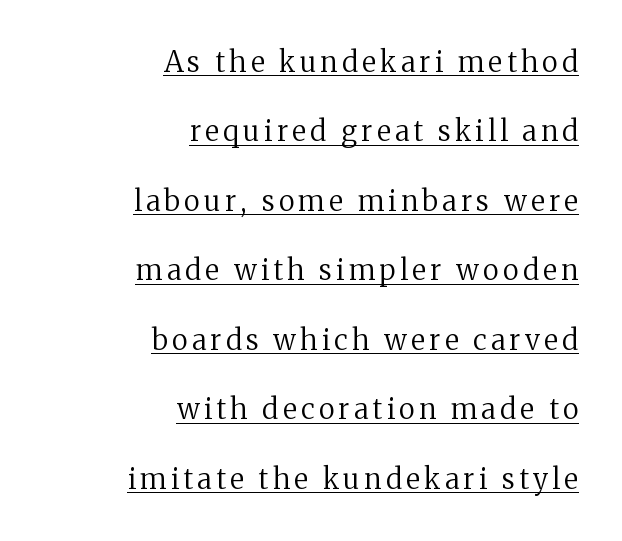
What kind of face is this? One with serifs. Proportional: the letters do not fall into vertical columns. No italicization has been applied; the sample stays upright. Right-aligned paragraph, ragged on the left. Weight: regular or lighter.
